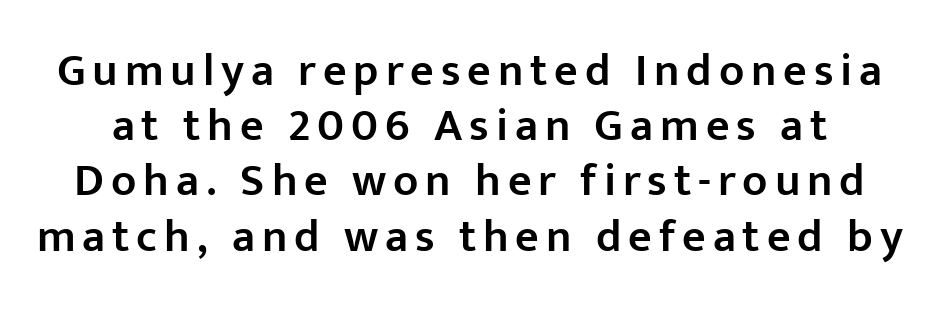
Q: Is the text bold? A: Semi-bold.
Q: Is the text italic (slanted)? A: No, it is upright.
Q: Is the typeface a serif or a sans-serif typeface? A: Sans-serif.
Q: Is the text underlined? A: No.
Q: Width (condensed, normal, or wide)? A: Normal.
Q: Stroke contrast? A: Low.
Q: x-height? A: Medium.
Q: Monospaced? A: No.
